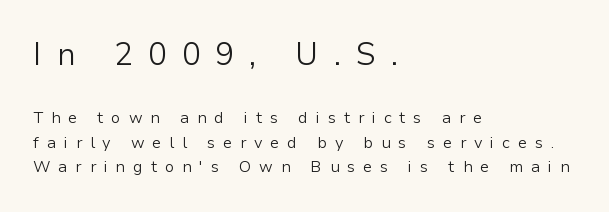
Beneath every word, the page is bare. Spacing verdict: proportional, widths tailored to each character. Short and long lines alike share a common starting point at left. No letter is thick-stroked: the sample isn't bold. Inter-character spacing is expanded well beyond the font's built-in metrics.
